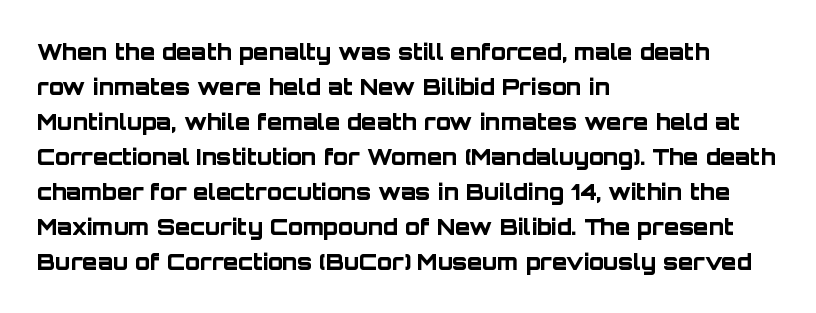
The image shows 22 px bold type, upright; set left-aligned, normal line spacing (1.59x), normal letter spacing, not underlined.
